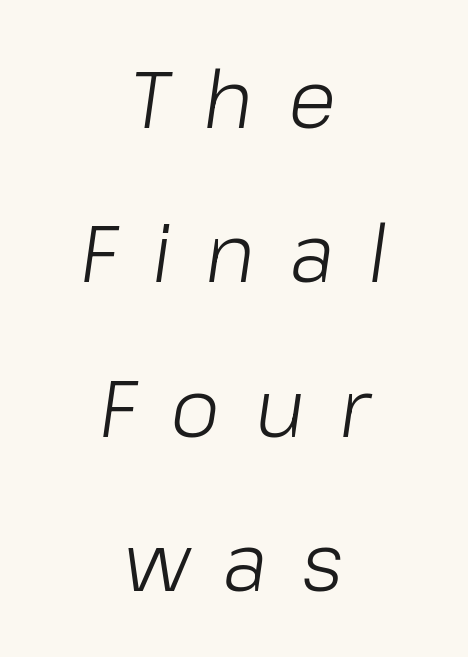
The image shows 80 px light type, italic (leaning right); set centered, loose line spacing (1.93x), unusually wide letter spacing (+0.43 em), not underlined; low stroke contrast and a medium x-height.
